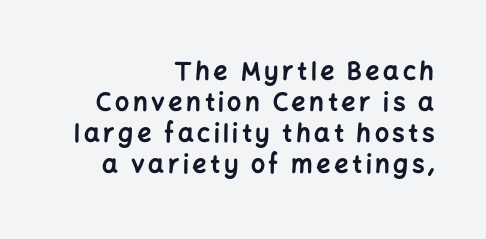
The image shows 25 px bold type, upright; set right-aligned, line spacing 1.24x, not underlined.
